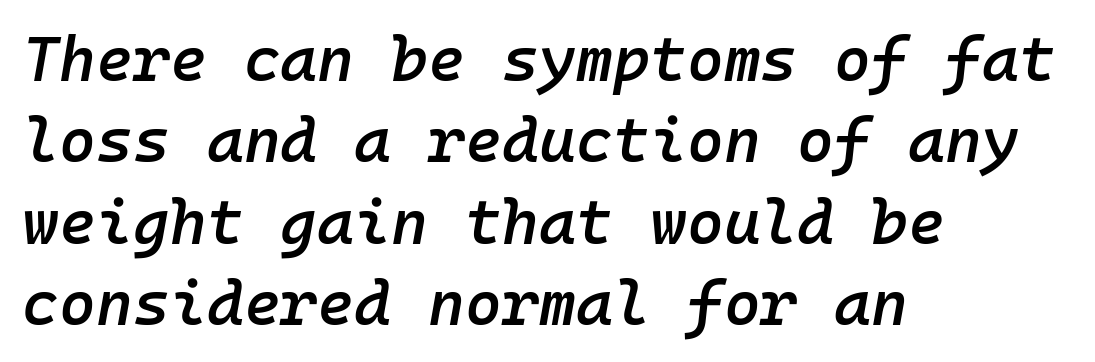
The image shows 63 px semibold type, italic (leaning right), monospaced; set left-aligned, normal line spacing (1.29x), normal letter spacing, not underlined; low stroke contrast and a medium x-height.
